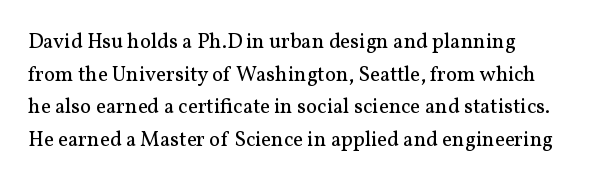
A light-to-regular cut is what we see here. Words appear dense and cohesive because spacing is normal. The lettering stays uniformly vertical, giving the passage a roman look. Plain, unruled lines of type. Quick note: interline space is typical.
